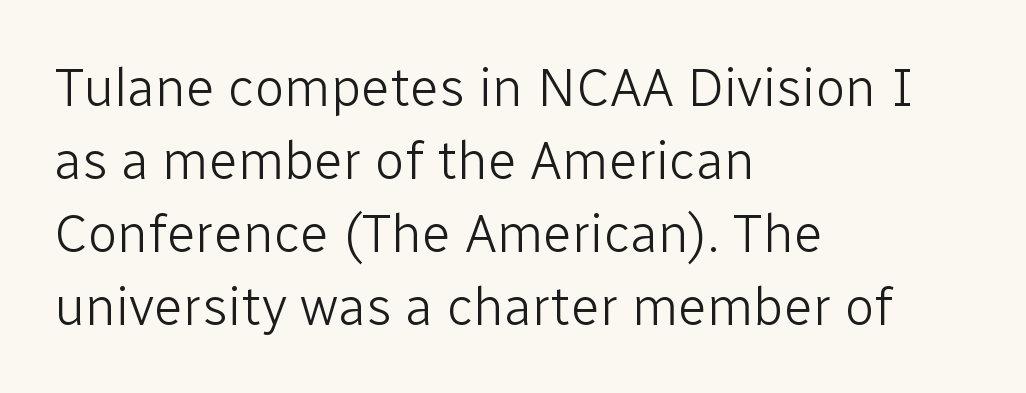
{"serif": "no", "italic": "no", "bold": "no", "weight": "light", "width": "normal", "stroke_contrast": "low", "x_height": "medium", "monospaced": "no", "underline": "no", "align": "left", "line_spacing": "normal", "line_spacing_ratio": 1.35, "letter_spacing": "normal", "letter_spacing_em": 0.0, "glyph_px": 54}
